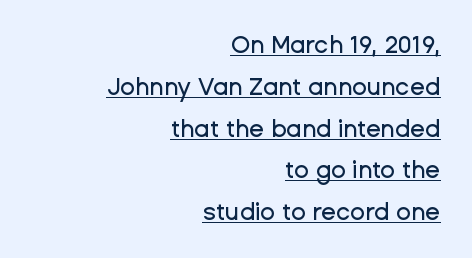
Q: Is the text italic (slanted)? A: No, it is upright.
Q: Is the text underlined? A: Yes.
Q: How is the paragraph aligned? A: Right-aligned.
Q: Is the spacing between letters normal or unusually wide? A: Normal.
